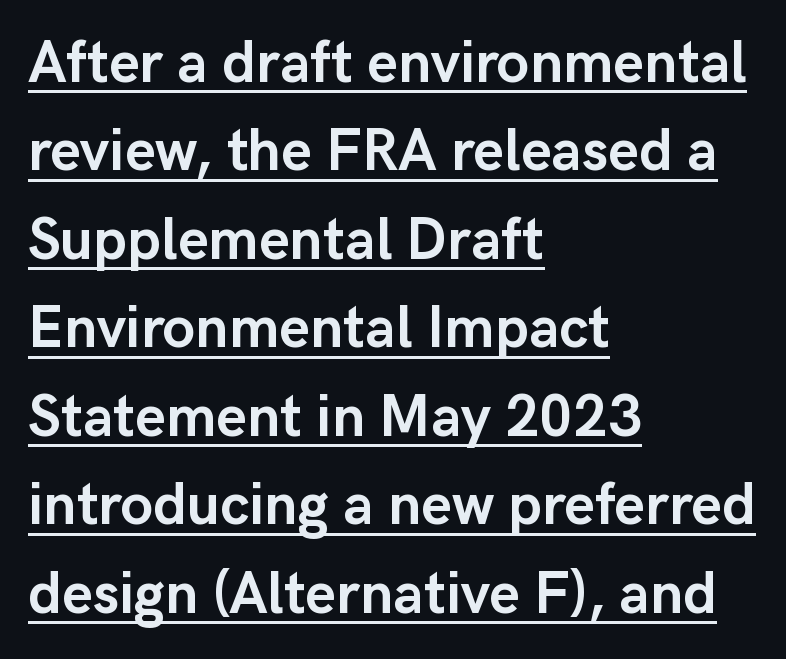
Q: Is the text bold? A: Yes.
Q: Is the text italic (slanted)? A: No, it is upright.
Q: Is the typeface a serif or a sans-serif typeface? A: Sans-serif.
Q: Is the text underlined? A: Yes.
Q: How is the paragraph aligned? A: Left-aligned.
Q: Is the spacing between letters normal or unusually wide? A: Normal.
Q: Is the spacing between lines tight, normal or loose? A: Normal.
Q: Width (condensed, normal, or wide)? A: Normal.
Q: Stroke contrast? A: Low.
Q: x-height? A: Medium.
Q: Monospaced? A: No.
